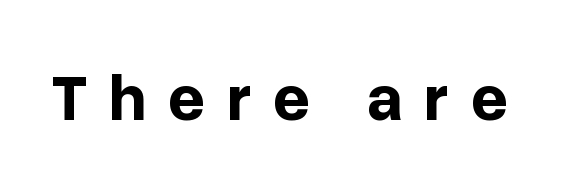
Q: Is the text bold? A: Yes.
Q: Is the text italic (slanted)? A: No, it is upright.
Q: Is the typeface a serif or a sans-serif typeface? A: Sans-serif.
Q: Is the text underlined? A: No.
Q: Is the spacing between letters normal or unusually wide? A: Unusually wide.
Q: Width (condensed, normal, or wide)? A: Normal.
Q: Stroke contrast? A: Low.
Q: x-height? A: Medium.
Q: Monospaced? A: No.
